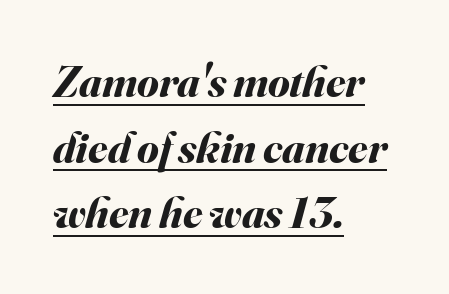
{"italic": "yes", "lean": "right", "slant_degrees": 16, "bold": "yes", "weight": "bold", "width": "normal", "stroke_contrast": "medium", "x_height": "small", "monospaced": "no", "underline": "yes", "align": "left", "line_spacing": "normal", "line_spacing_ratio": 1.49, "letter_spacing": "normal", "letter_spacing_em": 0.0, "glyph_px": 44}
